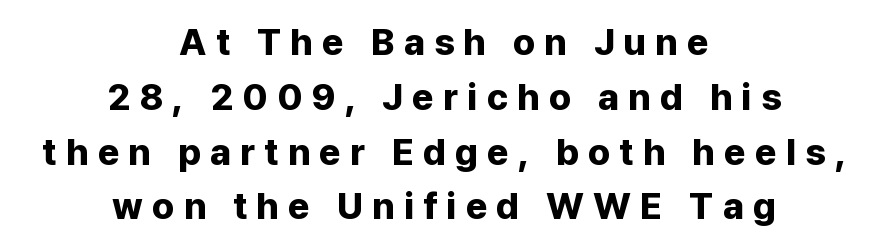
The image shows 37 px bold sans-serif type, upright; set centered, normal line spacing (1.48x), unusually wide letter spacing (+0.25 em), not underlined; low stroke contrast and a medium x-height.
